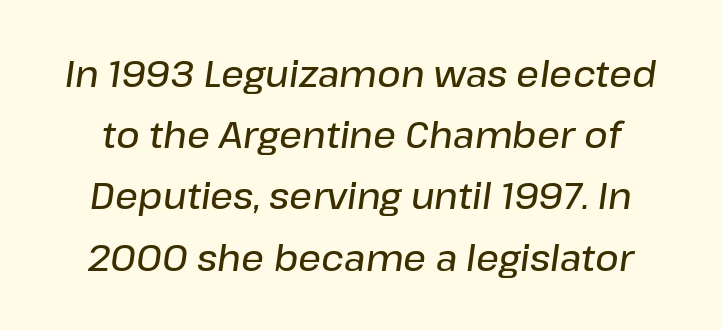
Unmarked baselines from the first word to the last. Nothing unusual about the tracking: characters are spaced as the font intends. The typesetting leans somewhat heavy: a semibold. This sample has the flowing, uneven cadence of proportional lettering. Interline gaps are of average width in this sample.
